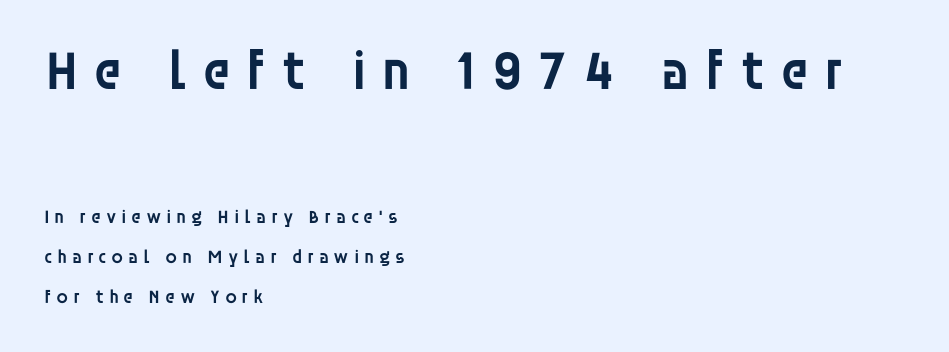
Q: Is the text bold? A: Semi-bold.
Q: Is the text italic (slanted)? A: No, it is upright.
Q: Is the typeface a serif or a sans-serif typeface? A: Sans-serif.
Q: Is the text underlined? A: No.
Q: How is the paragraph aligned? A: Left-aligned.
Q: Is the spacing between letters normal or unusually wide? A: Unusually wide.
Q: Is the spacing between lines tight, normal or loose? A: Loose.
Q: Which block of text is set in a larger size, the first (top) or the second (bottom)? A: The first (top) one.
Q: Width (condensed, normal, or wide)? A: Normal.
Q: Stroke contrast? A: Low.
Q: x-height? A: Large.
Q: Monospaced? A: No.
